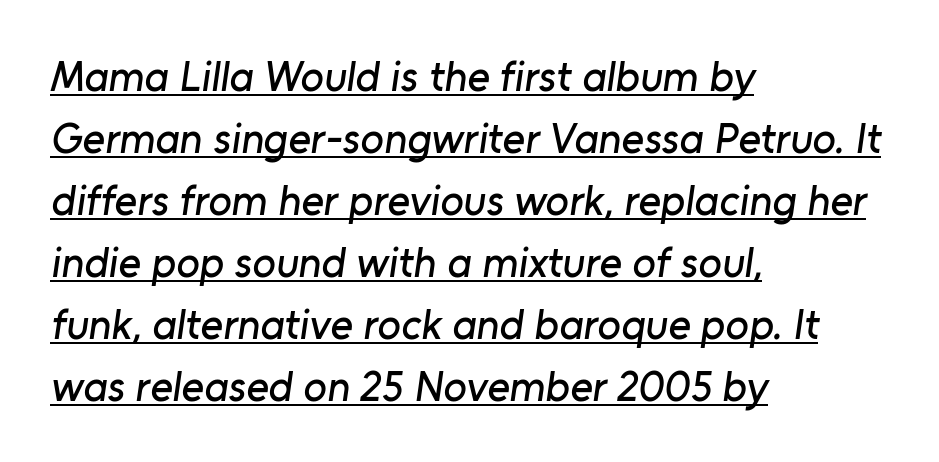
{"serif": "no", "width": "normal", "stroke_contrast": "low", "x_height": "medium", "monospaced": "no", "underline": "yes", "align": "left", "line_spacing": "normal", "line_spacing_ratio": 1.44, "letter_spacing": "normal", "letter_spacing_em": 0.0, "glyph_px": 43}
